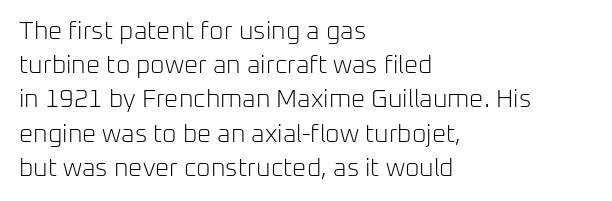
Q: Is the text bold? A: No.
Q: Is the text italic (slanted)? A: No, it is upright.
Q: Is the text underlined? A: No.
Q: How is the paragraph aligned? A: Left-aligned.
Q: Is the spacing between letters normal or unusually wide? A: Normal.
Q: Is the spacing between lines tight, normal or loose? A: Normal.
